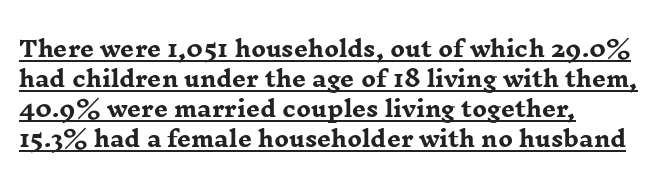
{"italic": "no", "bold": "yes", "underline": "yes", "align": "left", "line_spacing": "normal", "line_spacing_ratio": 1.37, "letter_spacing": "normal", "letter_spacing_em": 0.0, "glyph_px": 22}
